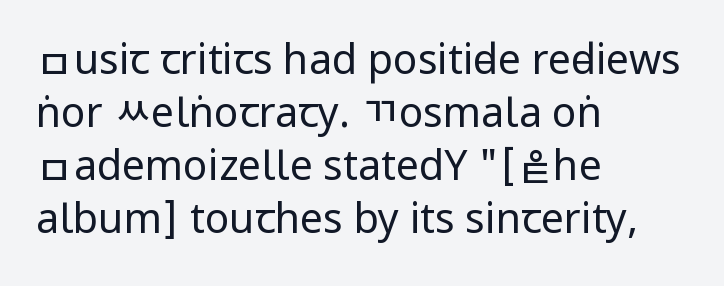
The letters sit at their default tracking, neither squeezed nor spread. What kind of face is this? One without serifs — a sans. One glance says typical: line gaps are just what's usual. Weight: regular or lighter.
